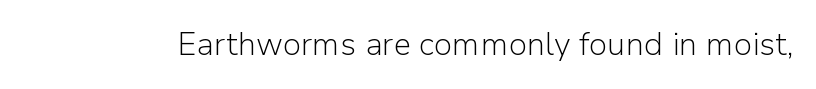
Q: Is the text bold? A: No.
Q: Is the text italic (slanted)? A: No, it is upright.
Q: Is the typeface a serif or a sans-serif typeface? A: Sans-serif.
Q: Is the text underlined? A: No.
Q: Is the spacing between letters normal or unusually wide? A: Normal.
Q: Width (condensed, normal, or wide)? A: Normal.
Q: Stroke contrast? A: Low.
Q: x-height? A: Medium.
Q: Monospaced? A: No.
